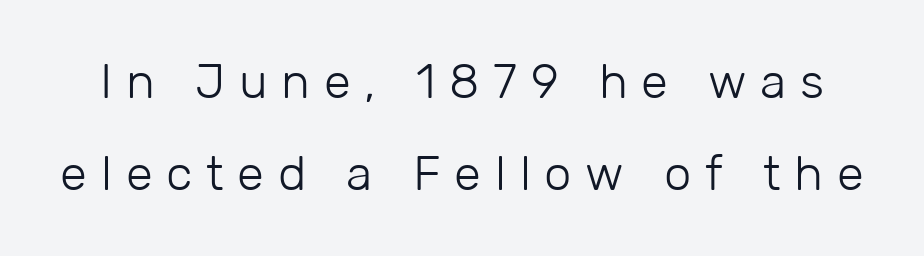
{"serif": "no", "italic": "no", "bold": "no", "weight": "light", "width": "normal", "stroke_contrast": "low", "x_height": "medium", "monospaced": "no", "underline": "no", "line_spacing_ratio": 1.88, "letter_spacing": "wide", "letter_spacing_em": 0.28, "glyph_px": 49}
